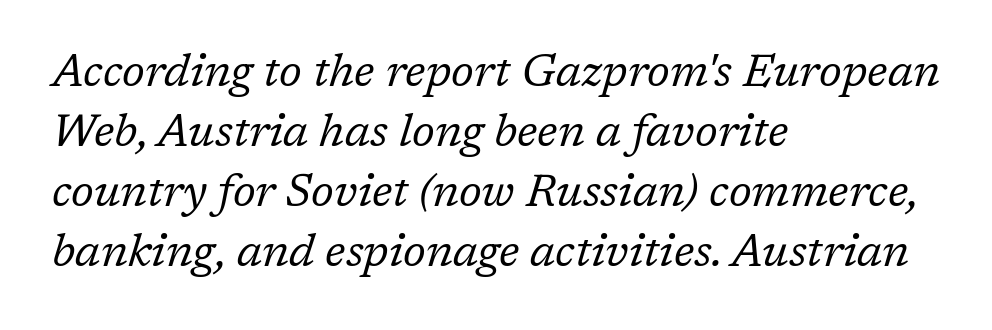
The image shows 45 px regular-weight serif type, italic (leaning right); set left-aligned, normal line spacing (1.33x), normal letter spacing, not underlined; low stroke contrast and a medium x-height.
